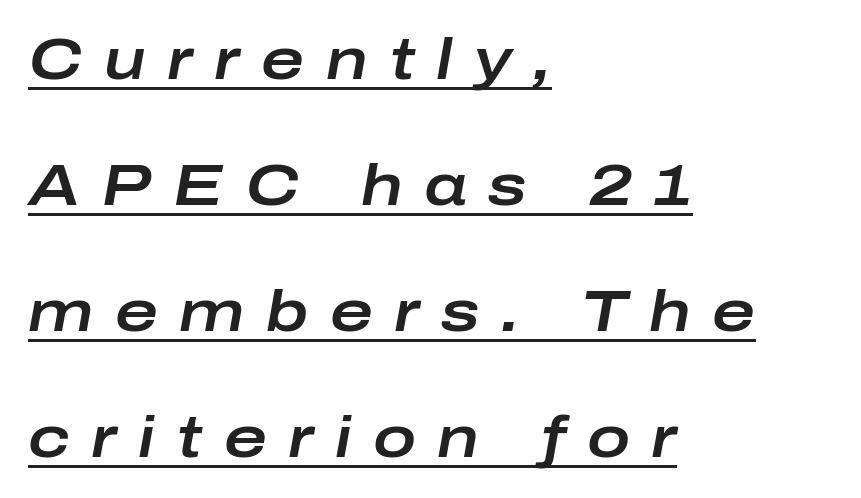
Every row of glyphs begins at an identical x-position on the left. The specimen reads as italic at a glance. Leading is clearly above the norm, producing a sparse column. Do the characters align in a grid? No, the font is proportional.
